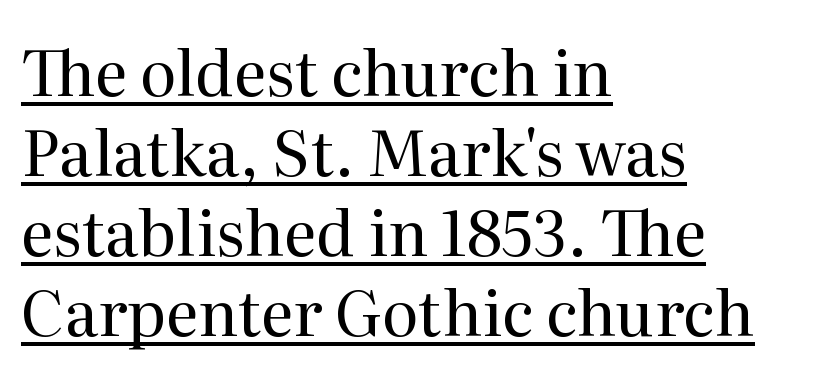
The image shows 63 px regular-weight serif type, upright; set left-aligned, normal line spacing (1.27x), normal letter spacing, underlined; medium stroke contrast and a medium x-height.
